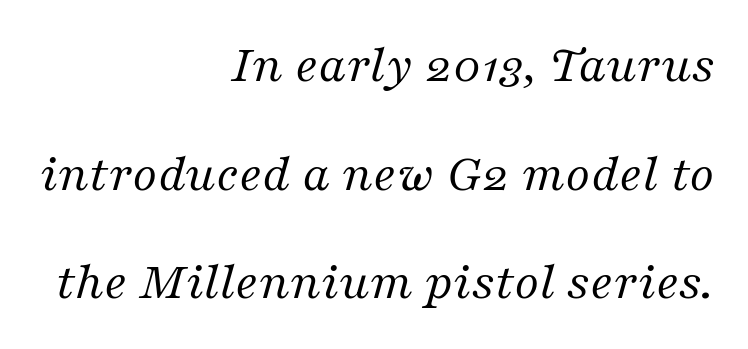
Varying glyph widths throughout — classic text-font behaviour. Compared with a typical body face, this is equally light or lighter still. Whoever set this chose breathing room over compactness in the vertical rhythm. In terms of letterform style, serifs are clearly present. The lines in this sample share a right terminus and differ only in where they begin.
